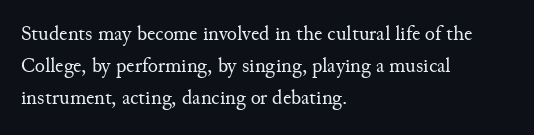
Is the block centered? No — it sits flush against the left margin. Honestly, the row spacing looks completely unremarkable. Check under the words: just untouched page. Ascenders rise straight up at ninety degrees. Nobody touched the tracking dial on this one.
